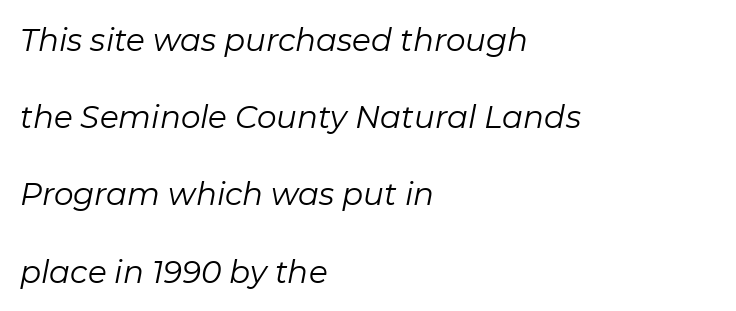
{"italic": "yes", "lean": "right", "slant_degrees": 11, "bold": "no", "weight": "regular", "width": "normal", "stroke_contrast": "low", "x_height": "medium", "monospaced": "no", "underline": "no", "align": "left", "line_spacing": "loose", "line_spacing_ratio": 2.49, "letter_spacing": "normal", "letter_spacing_em": 0.0, "glyph_px": 31}
